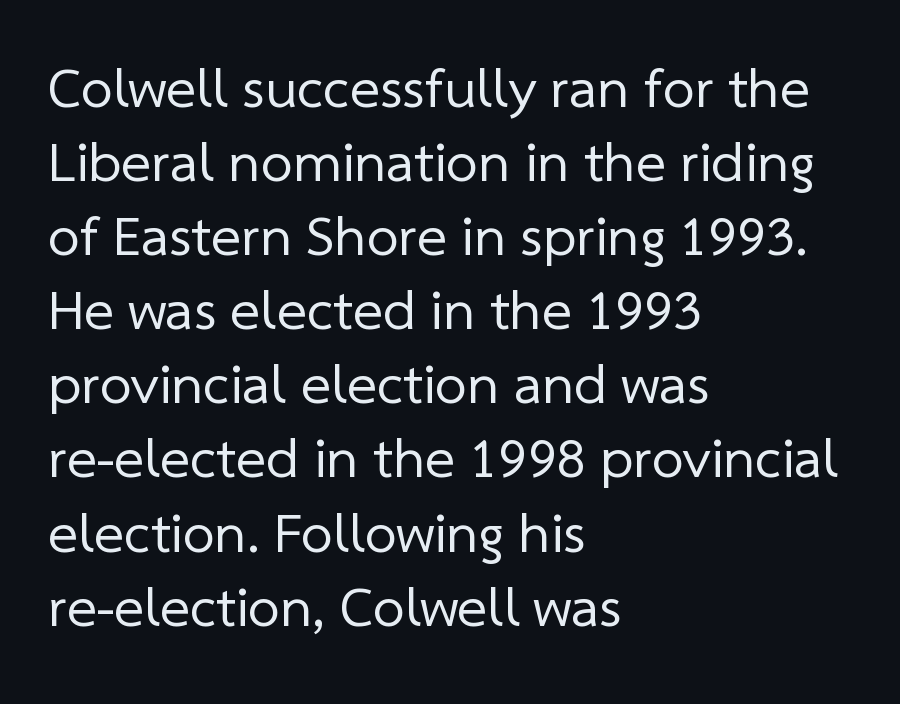
Observe the absence of serifs on each vertical stroke in this sample. The passage shown is typed in a proportional face where columns would drift. The rag falls on the right side of this text block. One glance says typical: line gaps are just what's usual.
